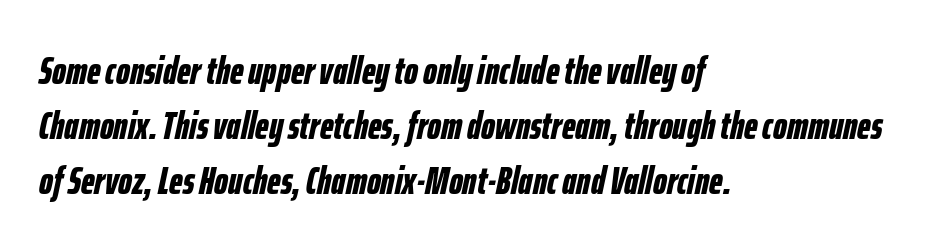
Descenders are the only things crossing below the line. You can tell it's italic because the verticals aren't actually vertical. The strokes are fattened all the way to bold. Here the designer chose a conventional face with non-uniform glyph widths.
